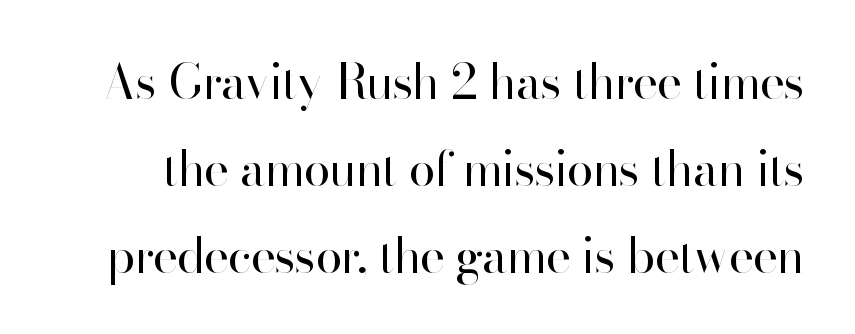
{"serif": "no", "italic": "no", "bold": "no", "weight": "regular", "width": "normal", "stroke_contrast": "high", "x_height": "small", "monospaced": "no", "underline": "no", "line_spacing_ratio": 1.81, "letter_spacing": "normal", "letter_spacing_em": 0.0, "glyph_px": 48}
